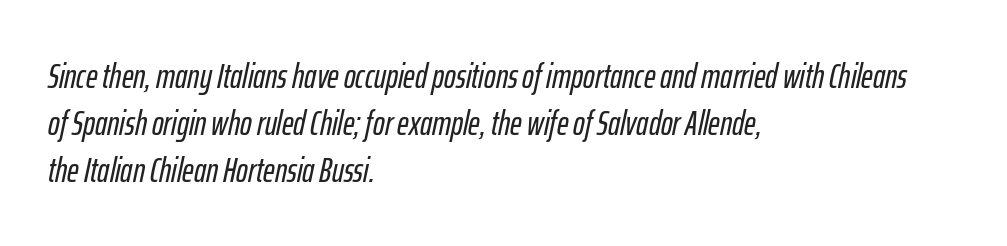
The image shows 35 px condensed type, italic (leaning right); set left-aligned, normal line spacing (1.34x), normal letter spacing, not underlined; low stroke contrast and a medium x-height.
